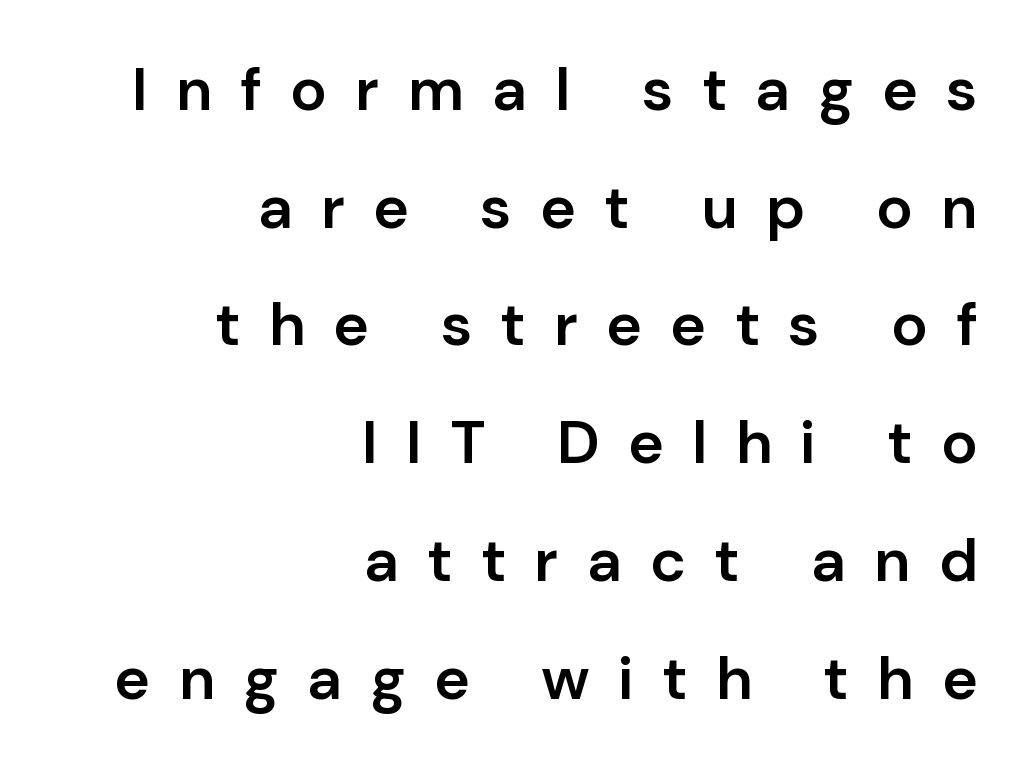
{"serif": "no", "italic": "no", "bold": "semi", "weight": "semibold", "width": "normal", "stroke_contrast": "low", "x_height": "medium", "monospaced": "no", "underline": "no", "align": "right", "line_spacing": "loose", "line_spacing_ratio": 1.93, "letter_spacing": "wide", "letter_spacing_em": 0.46, "glyph_px": 61}
